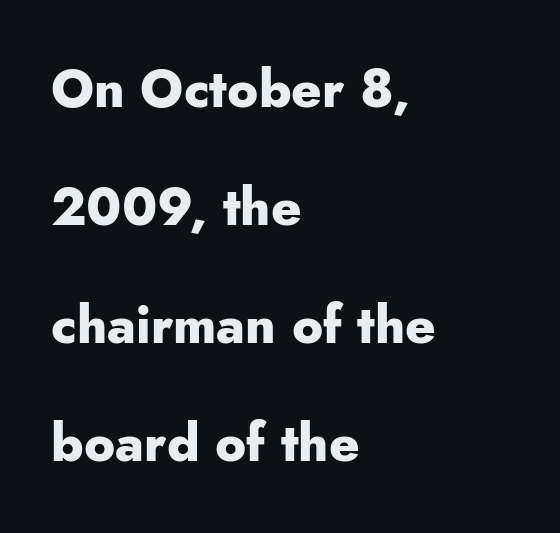
The image shows 52 px heavy sans-serif type, upright; set left-aligned, loose line spacing (2.27x), normal letter spacing, not underlined; low stroke contrast and a small x-height.
